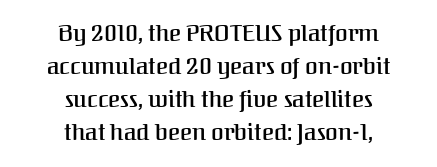
The image shows 23 px text type, upright; set centered, normal line spacing (1.44x), normal letter spacing, not underlined.
